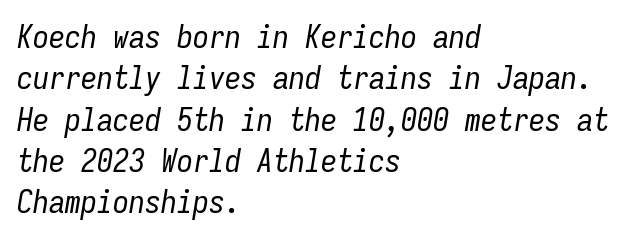
{"italic": "yes", "lean": "right", "slant_degrees": 9, "bold": "no", "weight": "regular", "width": "condensed", "stroke_contrast": "low", "x_height": "medium", "monospaced": "yes", "underline": "no", "align": "left", "line_spacing": "normal", "line_spacing_ratio": 1.29, "letter_spacing": "normal", "letter_spacing_em": 0.0, "glyph_px": 32}
